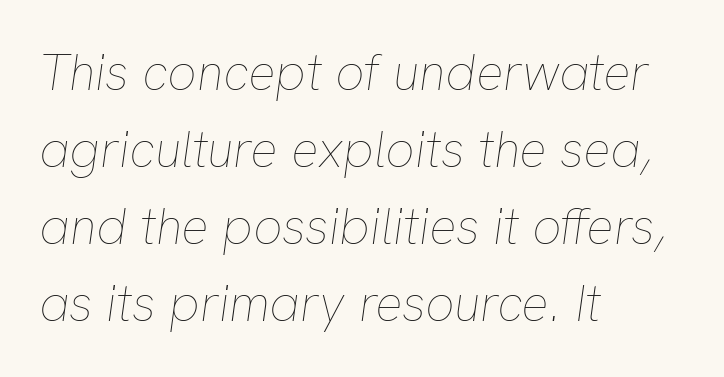
{"italic": "yes", "lean": "right", "slant_degrees": 8, "bold": "no", "weight": "thin", "width": "normal", "stroke_contrast": "low", "x_height": "medium", "monospaced": "no", "underline": "no", "align": "left", "line_spacing": "normal", "line_spacing_ratio": 1.51, "letter_spacing": "normal", "letter_spacing_em": 0.0, "glyph_px": 51}
